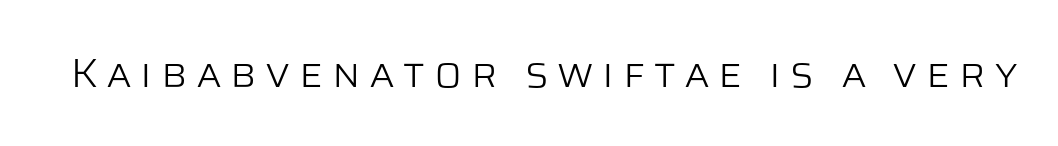
Q: Is the text bold? A: No.
Q: Is the text italic (slanted)? A: No, it is upright.
Q: Is the typeface a serif or a sans-serif typeface? A: Sans-serif.
Q: Is the text underlined? A: No.
Q: Is the spacing between letters normal or unusually wide? A: Unusually wide.
Q: Width (condensed, normal, or wide)? A: Normal.
Q: Stroke contrast? A: Low.
Q: x-height? A: Large.
Q: Monospaced? A: No.
